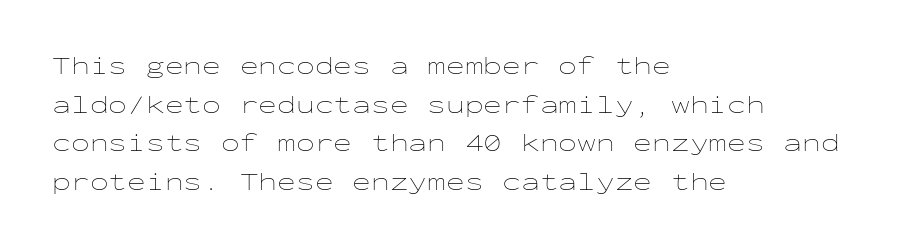
{"italic": "no", "bold": "no", "underline": "no", "align": "left", "line_spacing": "normal", "line_spacing_ratio": 1.55, "letter_spacing": "normal", "letter_spacing_em": 0.0, "glyph_px": 25}
